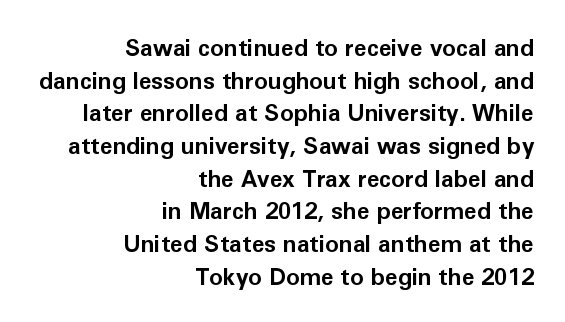
Q: Is the text bold? A: Yes.
Q: Is the text italic (slanted)? A: No, it is upright.
Q: Is the text underlined? A: No.
Q: How is the paragraph aligned? A: Right-aligned.
Q: Is the spacing between letters normal or unusually wide? A: Normal.
Q: Is the spacing between lines tight, normal or loose? A: Normal.
